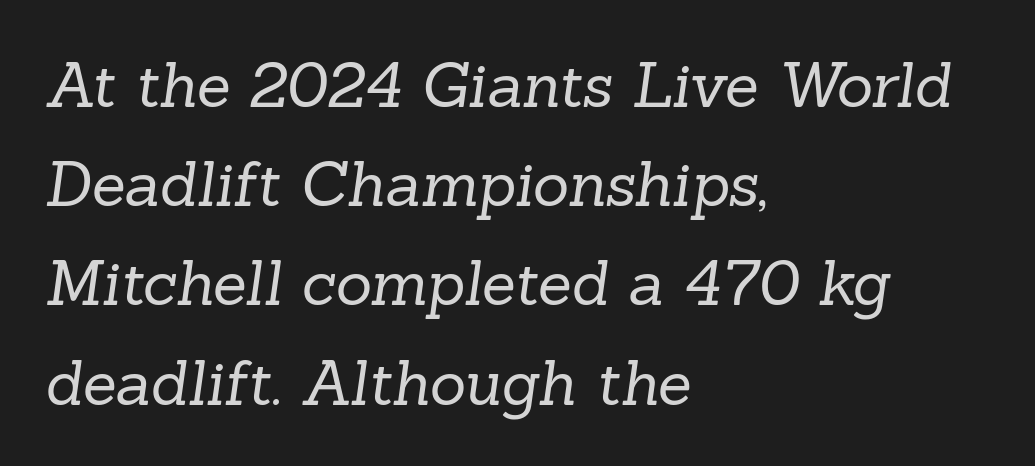
Q: Is the text bold? A: No.
Q: Is the typeface a serif or a sans-serif typeface? A: Serif.
Q: Is the text underlined? A: No.
Q: How is the paragraph aligned? A: Left-aligned.
Q: Is the spacing between letters normal or unusually wide? A: Normal.
Q: Is the spacing between lines tight, normal or loose? A: Normal.
Q: Width (condensed, normal, or wide)? A: Normal.
Q: Stroke contrast? A: Low.
Q: x-height? A: Medium.
Q: Monospaced? A: No.
